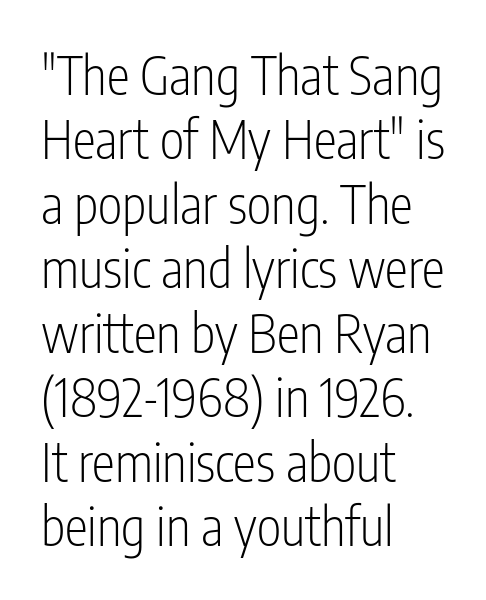
{"serif": "no", "italic": "no", "bold": "no", "weight": "light", "width": "condensed", "stroke_contrast": "low", "x_height": "medium", "monospaced": "no", "underline": "no", "align": "left", "line_spacing_ratio": 1.24, "letter_spacing": "normal", "letter_spacing_em": 0.0, "glyph_px": 52}
